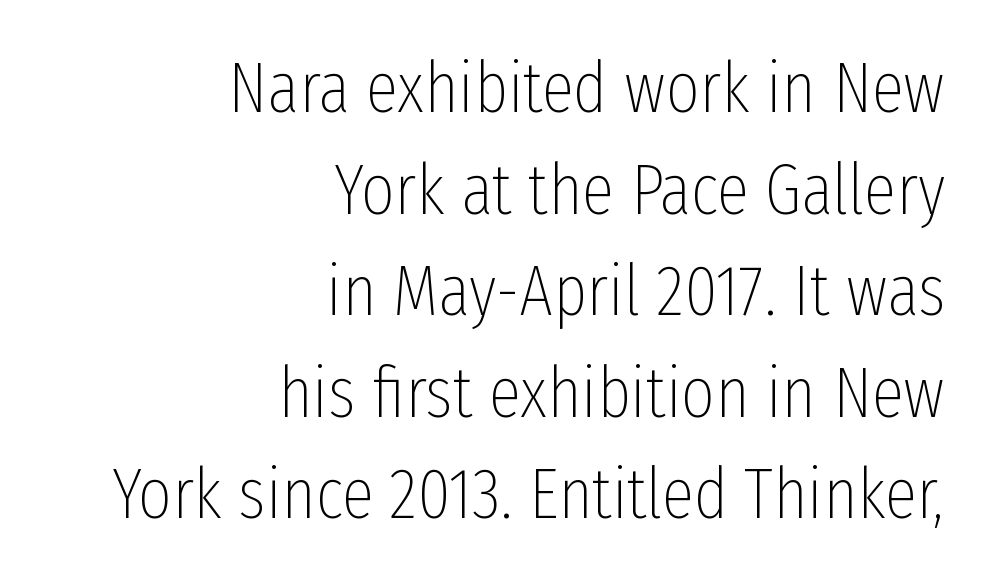
Short note: letters normally spaced. No letter is thick-stroked: the sample isn't bold. One glance says typical: line gaps are just what's usual. A typesetter would mark this as roman, not italic. Do the characters align in a grid? No, the font is proportional. Type style note: lacks serifs.
